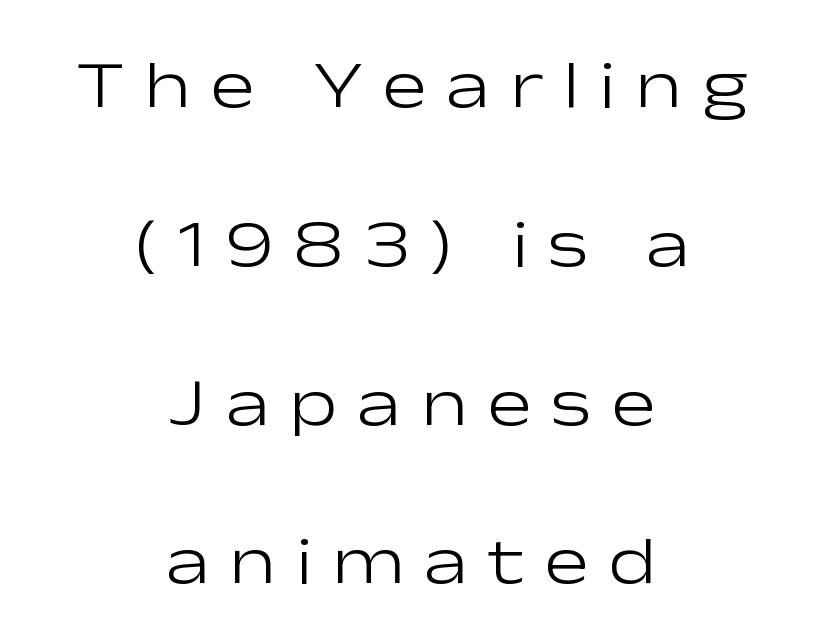
{"serif": "no", "italic": "no", "bold": "no", "weight": "light", "width": "wide", "stroke_contrast": "low", "x_height": "medium", "monospaced": "no", "underline": "no", "align": "center", "line_spacing": "loose", "line_spacing_ratio": 2.37, "letter_spacing": "wide", "letter_spacing_em": 0.29, "glyph_px": 67}
